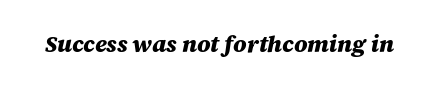
The image shows 23 px bold type, italic (leaning right); set normal letter spacing, not underlined.
